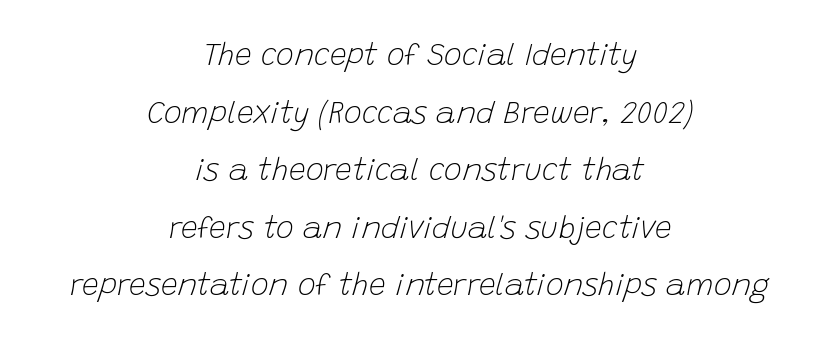
The image shows 30 px light type, italic (leaning right); set centered, loose line spacing (1.92x), normal letter spacing, not underlined; low stroke contrast and a large x-height.
